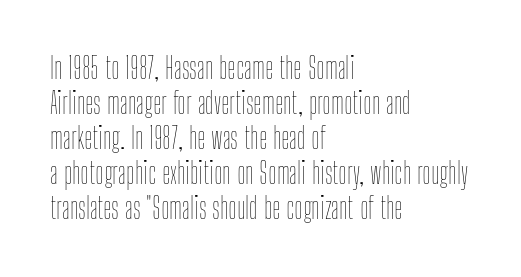
Q: Is the text bold? A: No.
Q: Is the text italic (slanted)? A: No, it is upright.
Q: Is the text underlined? A: No.
Q: How is the paragraph aligned? A: Left-aligned.
Q: Is the spacing between letters normal or unusually wide? A: Normal.
Q: Width (condensed, normal, or wide)? A: Condensed.
Q: Stroke contrast? A: Low.
Q: x-height? A: Medium.
Q: Monospaced? A: No.
